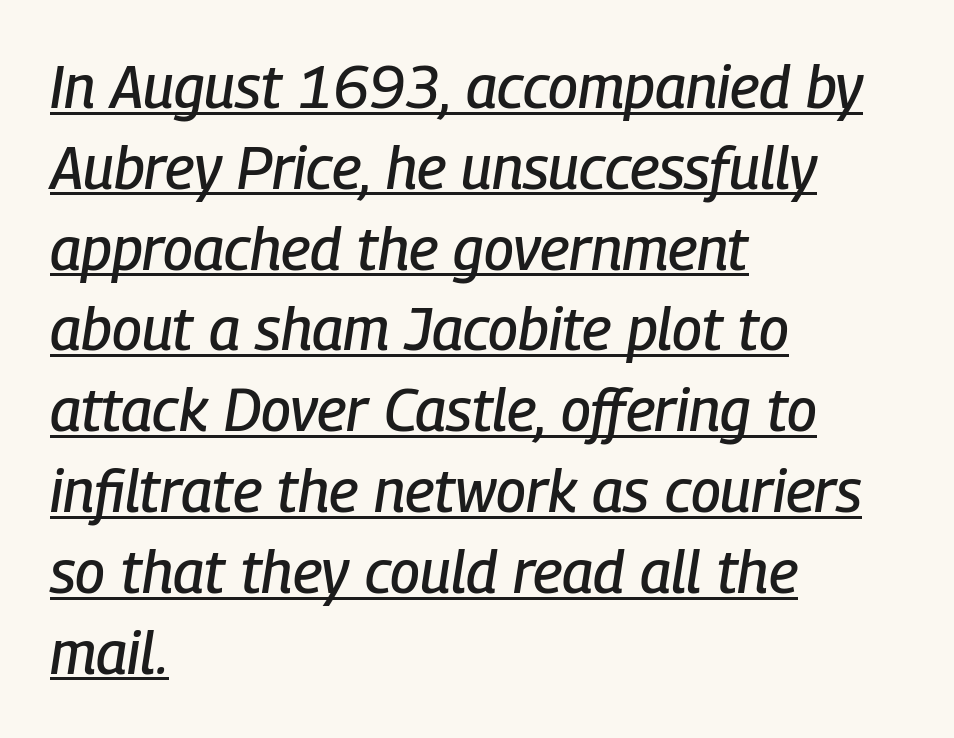
In terms of posture, this sample is oblique. Observe the ordinary spacing: letters are neighbours, not strangers. One glance says typical: line gaps are just what's usual. Note the varied advance widths — an 'i' is clearly narrower than an 'm'. Students, observe the line beneath the letters — that is underlining. In CSS terms this would be text-align: left.
